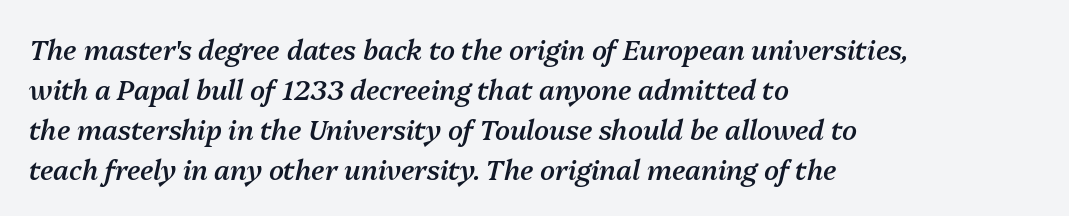
Is the type slanted? Yes — the strokes lean at a clear angle. This rendering features lettering with no underline. Each line starts at the same left margin while the right side varies. On the weight axis this lands at semibold, roughly 600.
